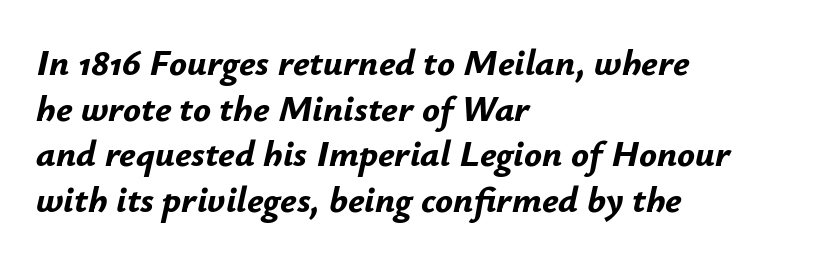
Q: Is the text bold? A: Yes.
Q: Is the text italic (slanted)? A: Yes, it leans right by about 12 degrees.
Q: Is the text underlined? A: No.
Q: How is the paragraph aligned? A: Left-aligned.
Q: Is the spacing between letters normal or unusually wide? A: Normal.
Q: Width (condensed, normal, or wide)? A: Normal.
Q: Stroke contrast? A: Low.
Q: x-height? A: Small.
Q: Monospaced? A: No.
